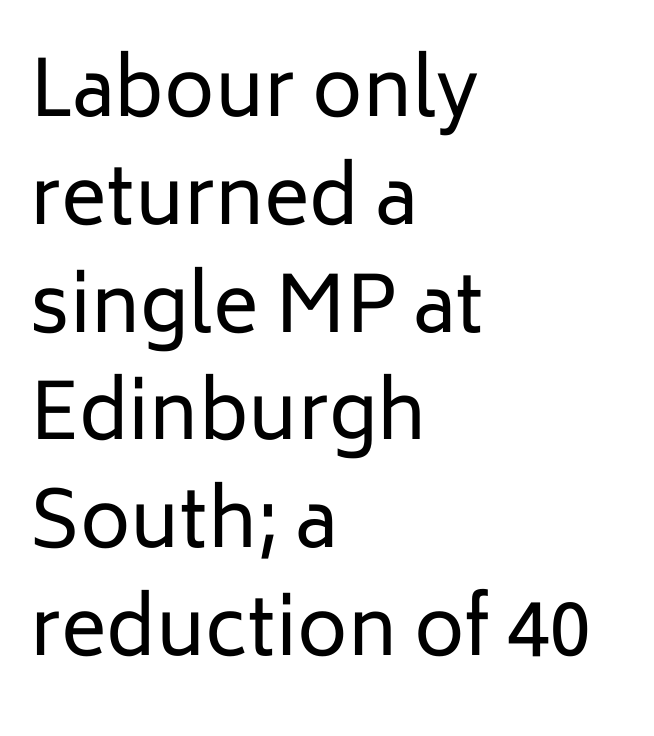
If you drew a ruler down the left edge, every line would touch it. When letters stand straight like this, we call the style roman or upright. This is sans-serif lettering, the kind often seen on screens and signage. The passage shown is typed in a proportional face where columns would drift.
